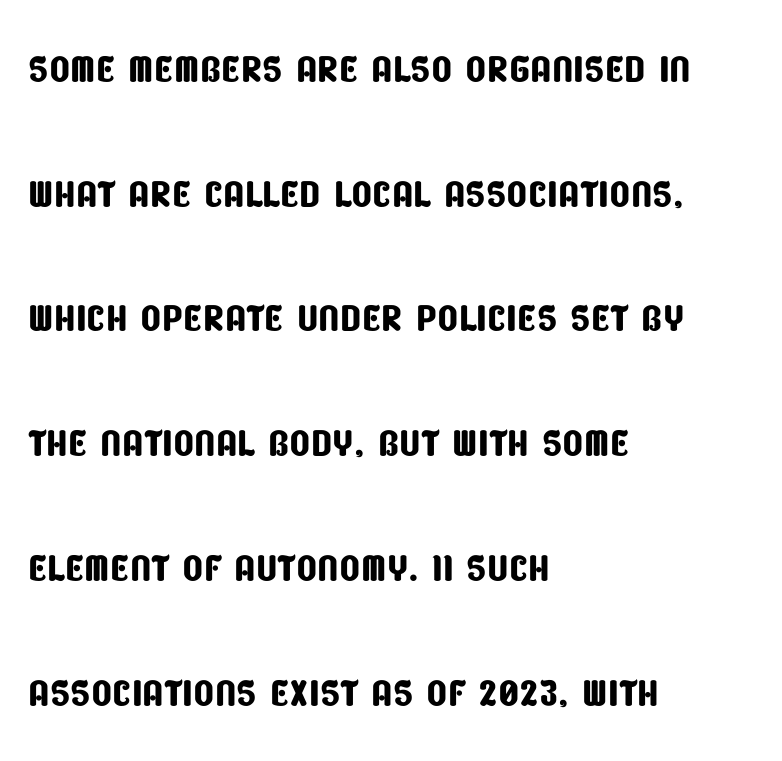
{"serif": "no", "width": "condensed", "stroke_contrast": "low", "x_height": "large", "monospaced": "no", "underline": "no", "align": "left", "line_spacing": "loose", "line_spacing_ratio": 2.31, "letter_spacing": "normal", "letter_spacing_em": 0.0, "glyph_px": 54}
